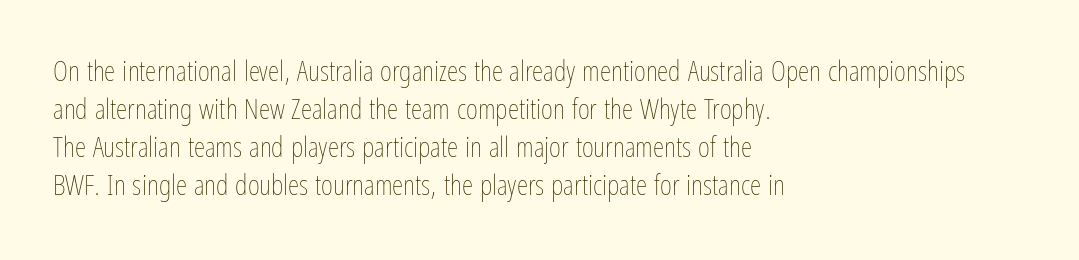
Q: Is the text bold? A: No.
Q: Is the text italic (slanted)? A: No, it is upright.
Q: Is the text underlined? A: No.
Q: How is the paragraph aligned? A: Left-aligned.
Q: Is the spacing between letters normal or unusually wide? A: Normal.
Q: Is the spacing between lines tight, normal or loose? A: Normal.
Q: Width (condensed, normal, or wide)? A: Condensed.
Q: Stroke contrast? A: Low.
Q: x-height? A: Medium.
Q: Monospaced? A: No.
